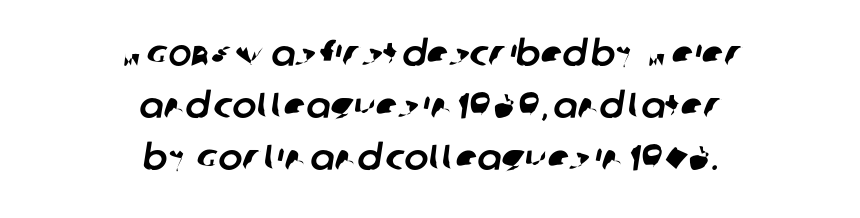
Quick note: underline off. Spacing verdict: proportional, widths tailored to each character. Does the leading feel generous? No, just average. The designer went with a sans here, leaving each stem footless. In terms of letterspacing, this is plain default setting.
